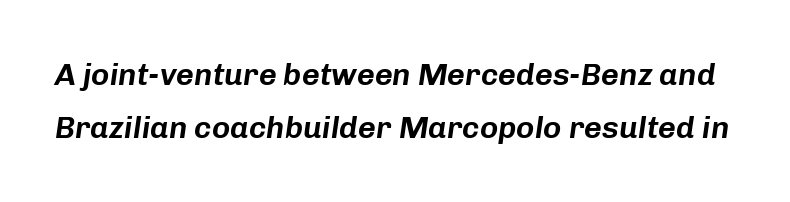
The image shows 31 px text type, italic (leaning right); set line spacing 1.71x, normal letter spacing, not underlined; low stroke contrast and a medium x-height.
